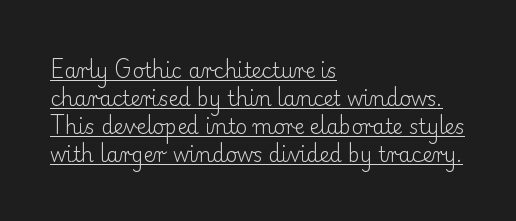
Standard letterfit; no display-style spreading of the glyphs. Tall strokes in this sample are plumb rather than angled. Glance below the letters and you will spot a drawn line. The lines sit at an ordinary, default distance from one another.
